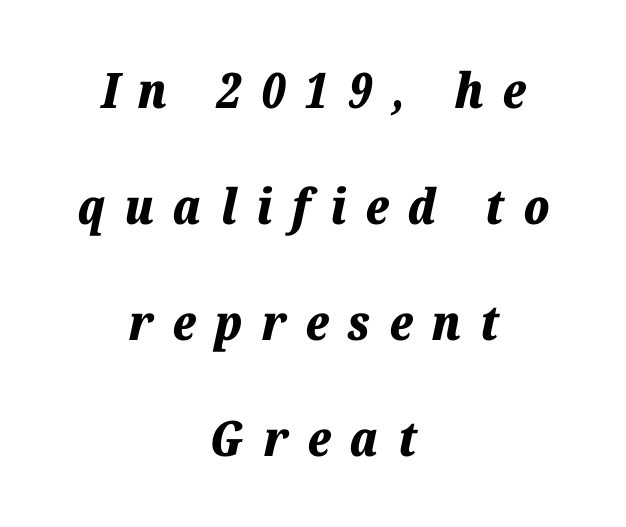
The image shows 49 px bold type, italic (leaning right); set centered, loose line spacing (2.37x), unusually wide letter spacing (+0.39 em), not underlined; low stroke contrast and a medium x-height.
